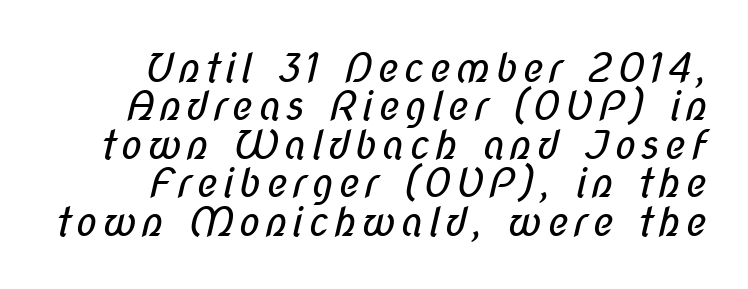
{"serif": "no", "bold": "no", "weight": "regular", "width": "condensed", "stroke_contrast": "low", "x_height": "medium", "monospaced": "no", "underline": "no", "align": "right", "line_spacing": "tight", "line_spacing_ratio": 0.96, "glyph_px": 40}
